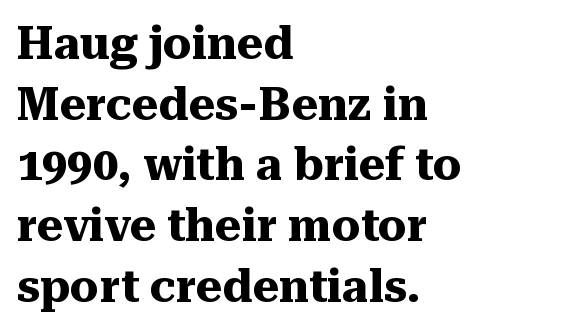
Q: Is the text bold? A: Yes.
Q: Is the text italic (slanted)? A: No, it is upright.
Q: Is the typeface a serif or a sans-serif typeface? A: Serif.
Q: Is the text underlined? A: No.
Q: How is the paragraph aligned? A: Left-aligned.
Q: Is the spacing between letters normal or unusually wide? A: Normal.
Q: Is the spacing between lines tight, normal or loose? A: Normal.
Q: Width (condensed, normal, or wide)? A: Normal.
Q: Stroke contrast? A: Medium.
Q: x-height? A: Medium.
Q: Monospaced? A: No.
